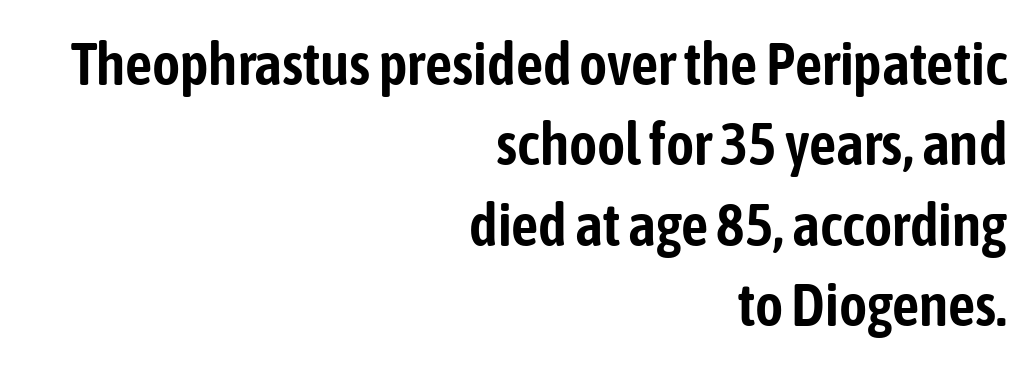
Q: Is the text italic (slanted)? A: No, it is upright.
Q: Is the typeface a serif or a sans-serif typeface? A: Sans-serif.
Q: Is the text underlined? A: No.
Q: How is the paragraph aligned? A: Right-aligned.
Q: Is the spacing between letters normal or unusually wide? A: Normal.
Q: Is the spacing between lines tight, normal or loose? A: Normal.
Q: Width (condensed, normal, or wide)? A: Condensed.
Q: Stroke contrast? A: Low.
Q: x-height? A: Medium.
Q: Monospaced? A: No.
